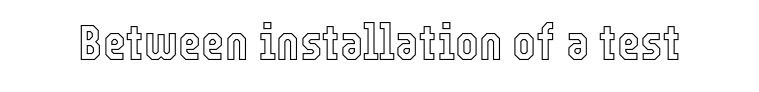
You could call the tracking neutral — neither tight nor loose. The string is rendered with underlining switched off. Note the varied advance widths — an 'i' is clearly narrower than an 'm'. The lettering stays uniformly vertical, giving the passage a roman look.
